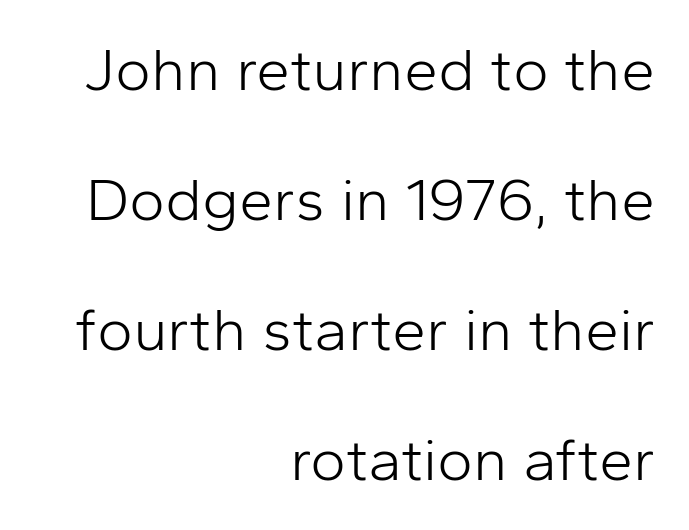
{"serif": "no", "italic": "no", "bold": "no", "weight": "light", "width": "normal", "stroke_contrast": "low", "x_height": "medium", "monospaced": "no", "underline": "no", "align": "right", "line_spacing": "loose", "line_spacing_ratio": 2.13, "letter_spacing": "normal", "letter_spacing_em": 0.0, "glyph_px": 61}
